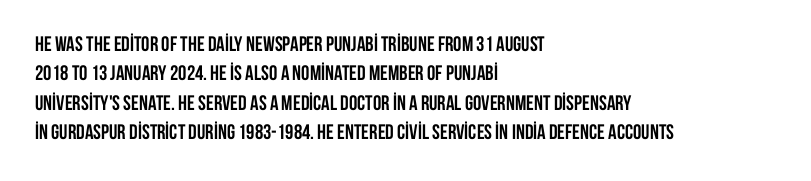
Q: Is the text bold? A: Yes.
Q: Is the text italic (slanted)? A: No, it is upright.
Q: Is the text underlined? A: No.
Q: How is the paragraph aligned? A: Left-aligned.
Q: Is the spacing between letters normal or unusually wide? A: Normal.
Q: Is the spacing between lines tight, normal or loose? A: Normal.
